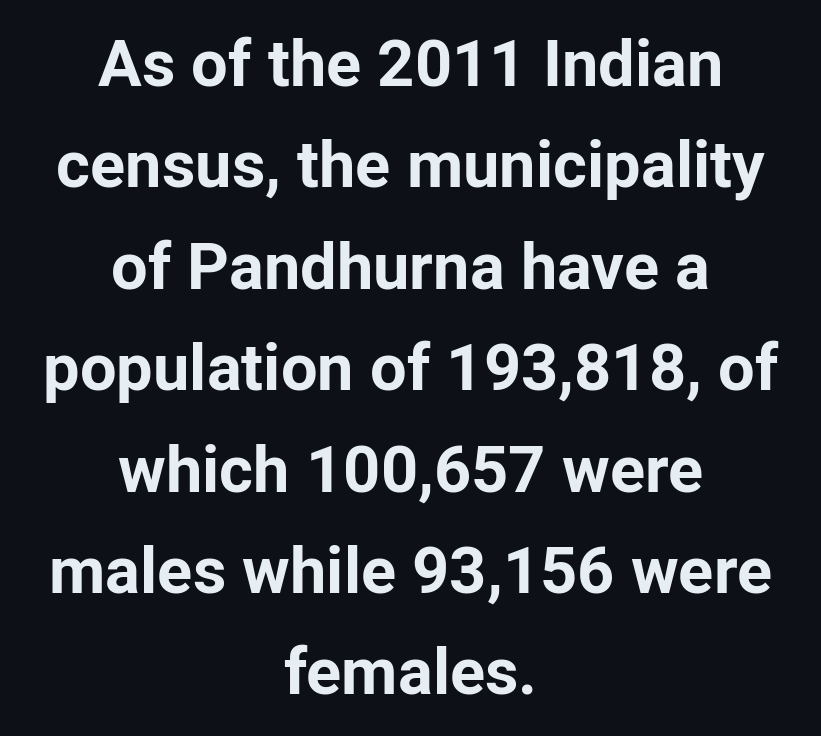
The typesetting leans heavy: a genuine bold. Descenders hang freely into open space. Line spacing here is normal. The rendering shows plain stroke endings on the letterforms — a sans-serif design.
